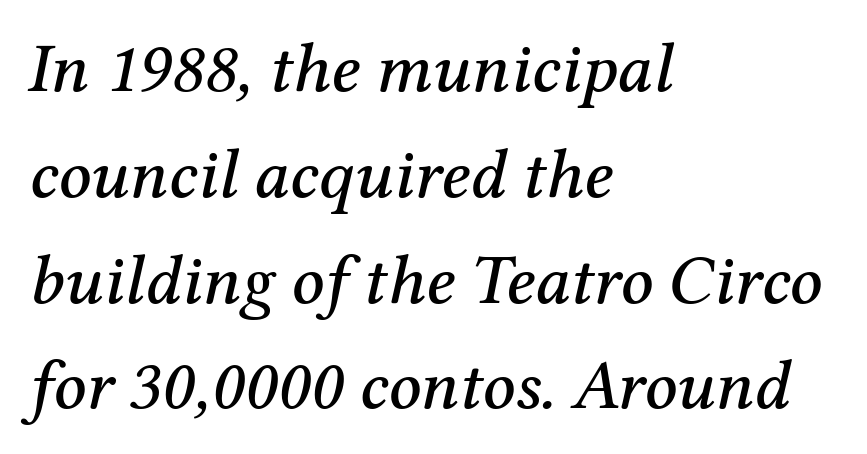
The text carries the slant typical of an italic or oblique font. The compositor pushed each line to the left boundary. In terms of leading, this rendering sits right in the middle. The tracking reads as untouched default to a designer's eye.
